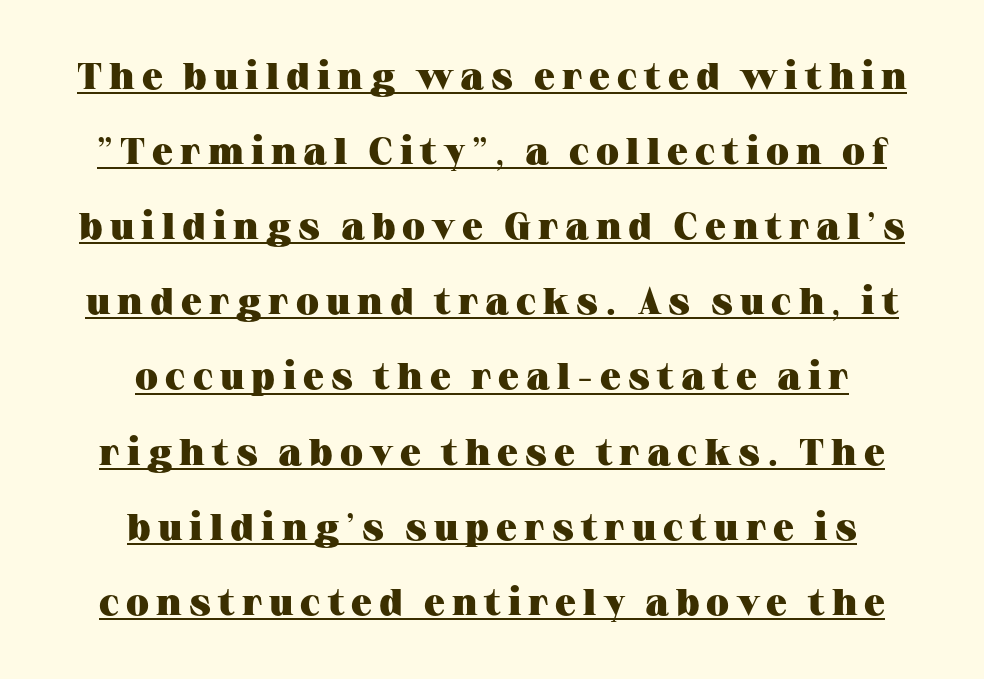
{"serif": "yes", "italic": "no", "bold": "yes", "weight": "heavy", "width": "wide", "stroke_contrast": "medium", "x_height": "medium", "monospaced": "no", "underline": "yes", "align": "center", "line_spacing": "loose", "line_spacing_ratio": 2.03, "glyph_px": 37}
